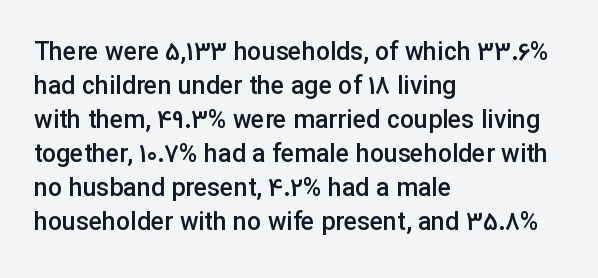
Q: Is the text bold? A: Semi-bold.
Q: Is the text italic (slanted)? A: No, it is upright.
Q: Is the text underlined? A: No.
Q: How is the paragraph aligned? A: Left-aligned.
Q: Is the spacing between letters normal or unusually wide? A: Normal.
Q: Is the spacing between lines tight, normal or loose? A: Normal.
